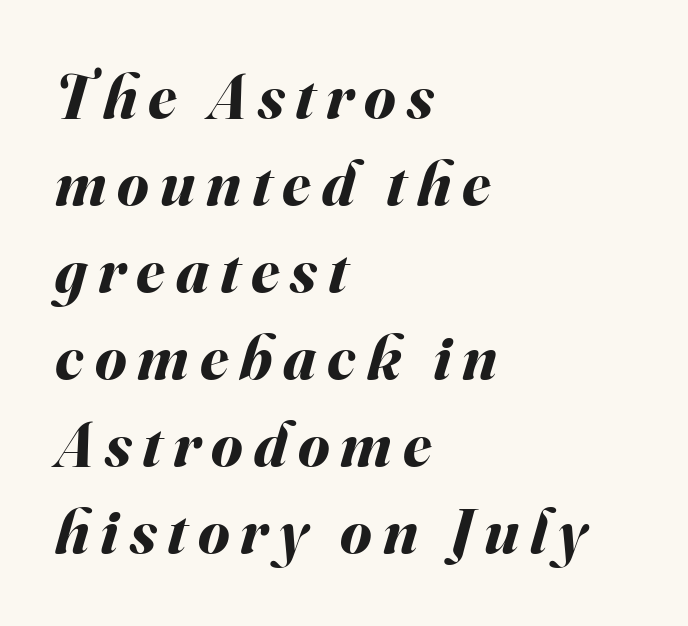
Short and long lines alike share a common starting point at left. This sample has the flowing, uneven cadence of proportional lettering. The rendering uses a bold face; every stroke is thick and dark. A typesetter would mark this as italic. Normally led — the rows are evenly, conventionally spaced. Clear beneath every line of the passage.
